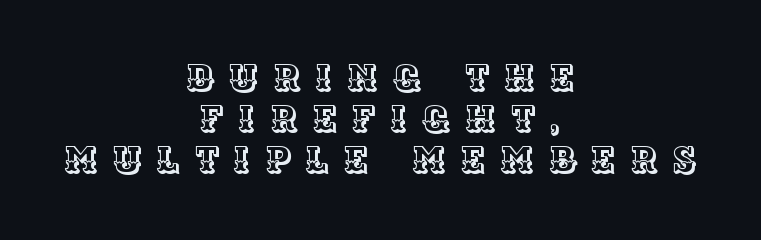
{"italic": "no", "width": "normal", "x_height": "large", "monospaced": "no", "underline": "no", "align": "center", "line_spacing": "tight", "line_spacing_ratio": 1.11, "letter_spacing": "wide", "letter_spacing_em": 0.4, "glyph_px": 37}
